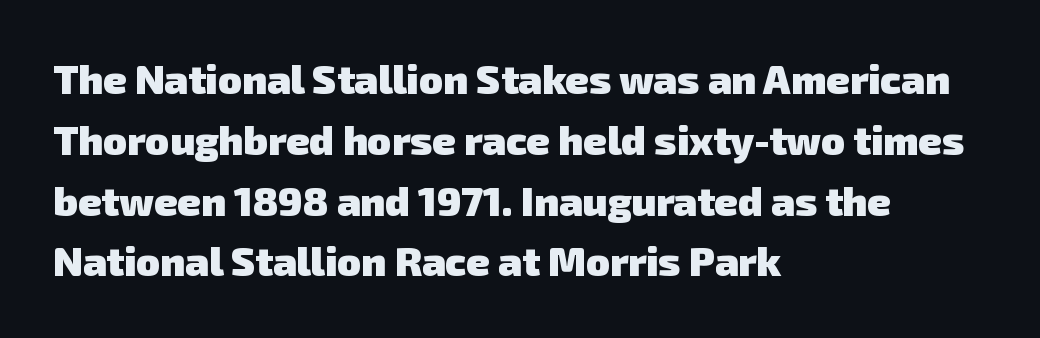
Q: Is the text bold? A: Yes.
Q: Is the typeface a serif or a sans-serif typeface? A: Sans-serif.
Q: Is the text underlined? A: No.
Q: How is the paragraph aligned? A: Left-aligned.
Q: Is the spacing between letters normal or unusually wide? A: Normal.
Q: Is the spacing between lines tight, normal or loose? A: Normal.
Q: Width (condensed, normal, or wide)? A: Normal.
Q: Stroke contrast? A: Low.
Q: x-height? A: Medium.
Q: Monospaced? A: No.
